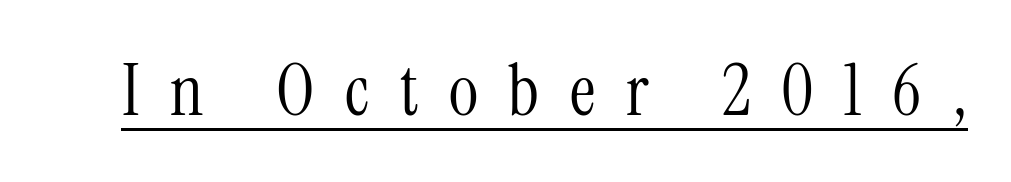
{"serif": "yes", "italic": "no", "bold": "no", "weight": "light", "width": "condensed", "stroke_contrast": "medium", "x_height": "medium", "monospaced": "no", "underline": "yes", "letter_spacing": "wide", "letter_spacing_em": 0.43, "glyph_px": 71}
